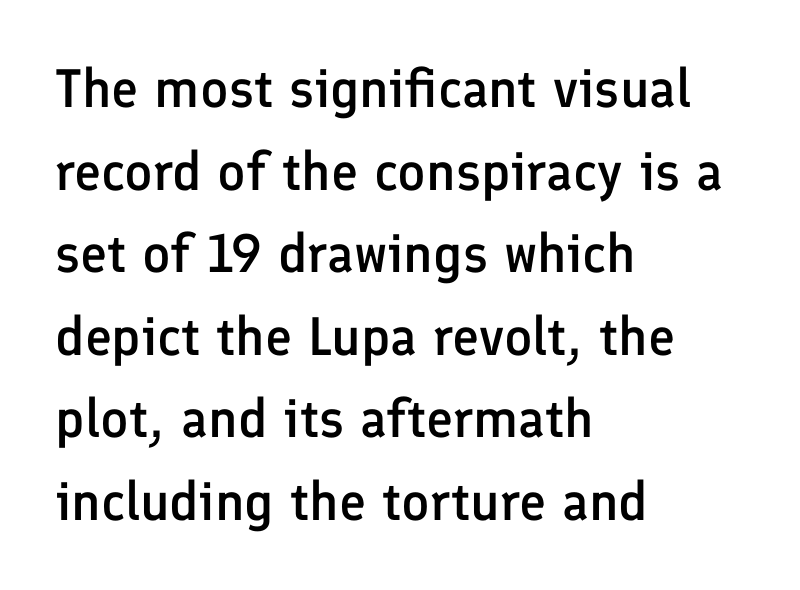
A typesetter would label this face a sans. Students, observe: this is what conventionally led text looks like. Where is the straight margin? On the left. The rendering uses natural spacing where letterforms have individual widths.
